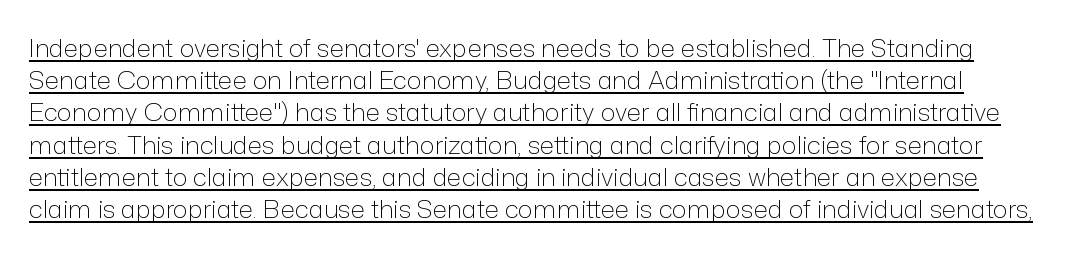
Q: Is the text bold? A: No.
Q: Is the text italic (slanted)? A: No, it is upright.
Q: Is the text underlined? A: Yes.
Q: Is the spacing between letters normal or unusually wide? A: Normal.
Q: Is the spacing between lines tight, normal or loose? A: Normal.
